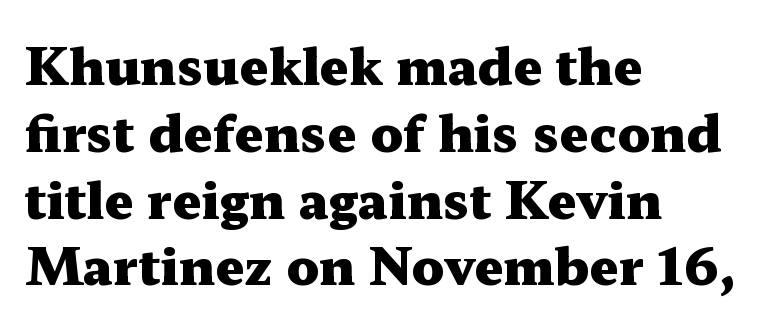
Q: Is the text bold? A: Yes.
Q: Is the text italic (slanted)? A: No, it is upright.
Q: Is the typeface a serif or a sans-serif typeface? A: Serif.
Q: Is the text underlined? A: No.
Q: How is the paragraph aligned? A: Left-aligned.
Q: Is the spacing between letters normal or unusually wide? A: Normal.
Q: Is the spacing between lines tight, normal or loose? A: Normal.
Q: Width (condensed, normal, or wide)? A: Wide.
Q: Stroke contrast? A: Medium.
Q: x-height? A: Medium.
Q: Monospaced? A: No.
